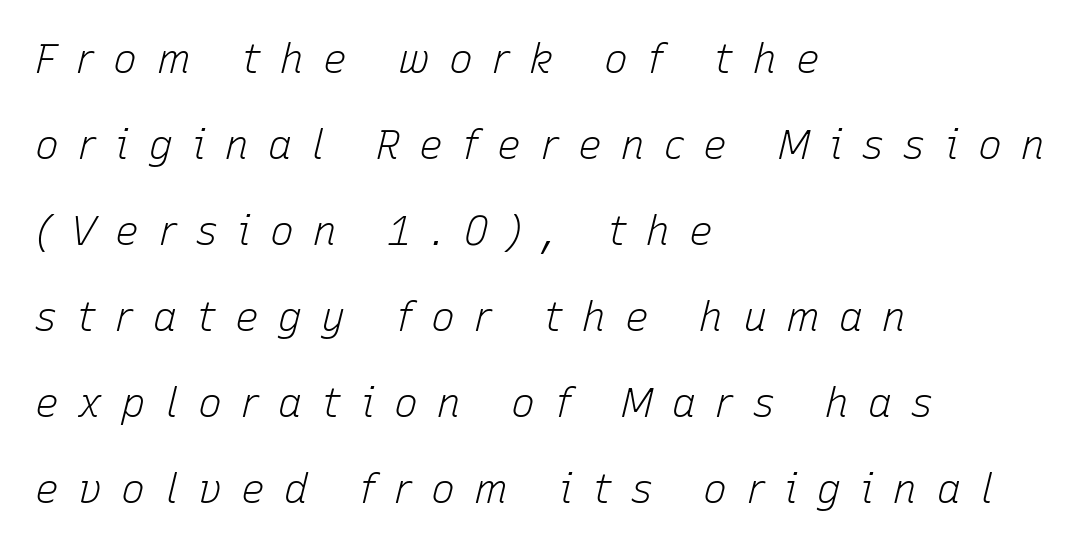
The passage shown leans; its letterforms are oblique. How are the letters spaced? Widely, with obvious added tracking. Plain, unruled lines of type. Airy leading. Horizontally, the lines are justified to the leading edge only. A typesetter would call this proportional, since set widths differ per character.
